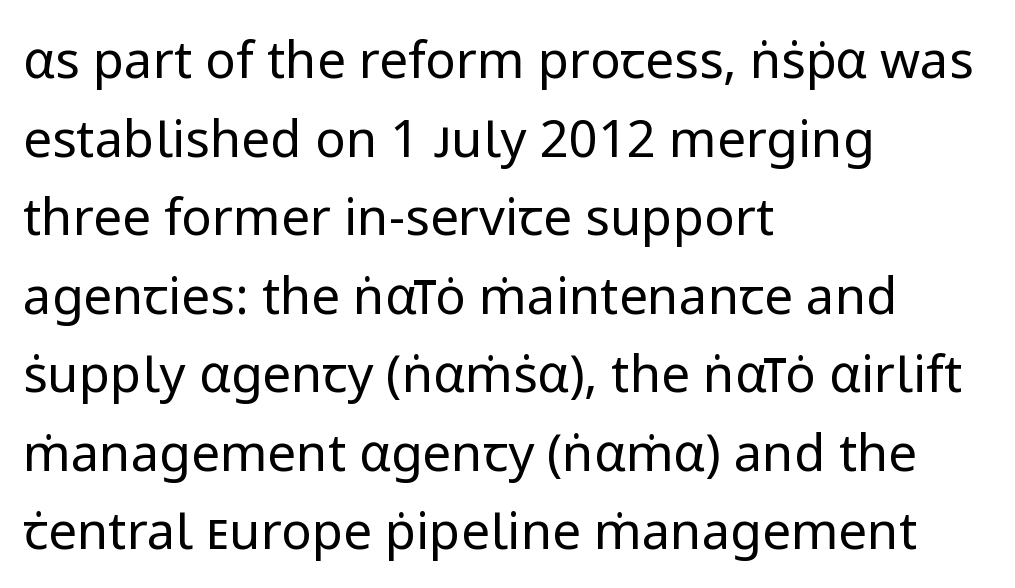
Q: Is the text bold? A: No.
Q: Is the text italic (slanted)? A: No, it is upright.
Q: Is the typeface a serif or a sans-serif typeface? A: Sans-serif.
Q: Is the text underlined? A: No.
Q: How is the paragraph aligned? A: Left-aligned.
Q: Is the spacing between letters normal or unusually wide? A: Normal.
Q: Is the spacing between lines tight, normal or loose? A: Normal.
Q: Width (condensed, normal, or wide)? A: Normal.
Q: Stroke contrast? A: Low.
Q: x-height? A: Medium.
Q: Monospaced? A: No.
